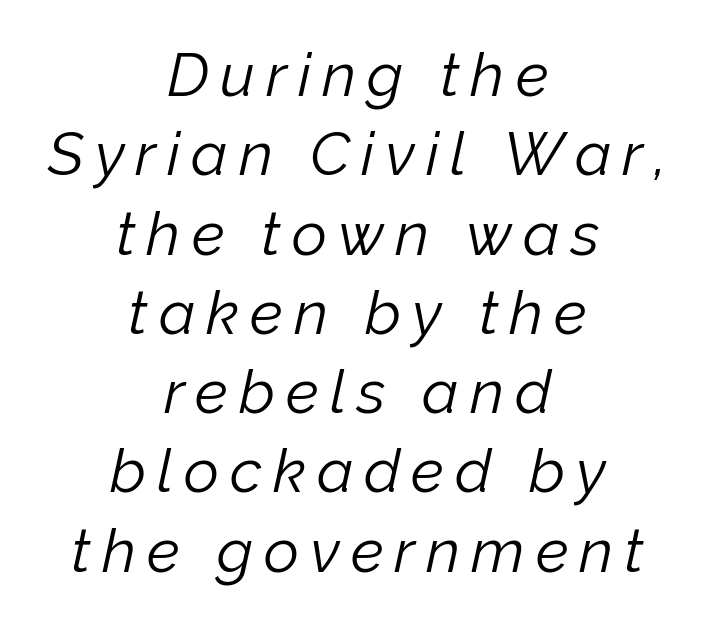
Q: Is the text bold? A: No.
Q: Is the text italic (slanted)? A: Yes, it leans right by about 12 degrees.
Q: Is the text underlined? A: No.
Q: How is the paragraph aligned? A: Centered.
Q: Is the spacing between lines tight, normal or loose? A: Normal.
Q: Width (condensed, normal, or wide)? A: Normal.
Q: Stroke contrast? A: Low.
Q: x-height? A: Medium.
Q: Monospaced? A: No.
